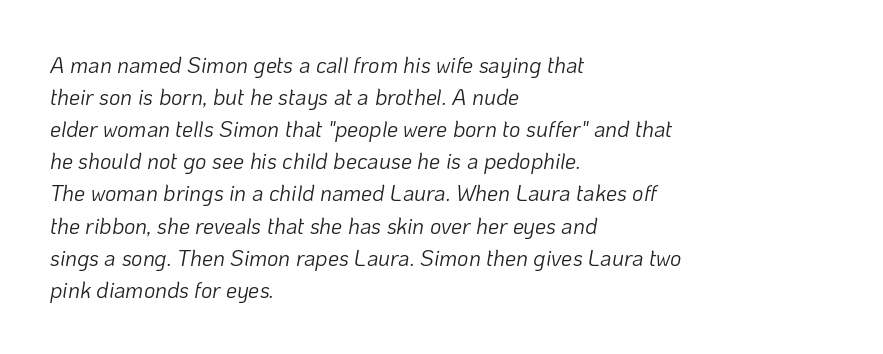
Q: Is the text bold? A: No.
Q: Is the text italic (slanted)? A: Yes, it leans right by about 10 degrees.
Q: Is the text underlined? A: No.
Q: How is the paragraph aligned? A: Left-aligned.
Q: Is the spacing between letters normal or unusually wide? A: Normal.
Q: Is the spacing between lines tight, normal or loose? A: Normal.
